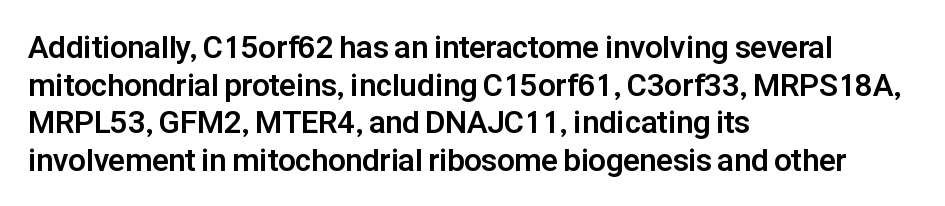
{"serif": "no", "italic": "no", "bold": "yes", "weight": "bold", "width": "normal", "stroke_contrast": "low", "x_height": "medium", "monospaced": "no", "underline": "no", "align": "left", "line_spacing_ratio": 1.21, "letter_spacing": "normal", "letter_spacing_em": 0.0, "glyph_px": 31}
